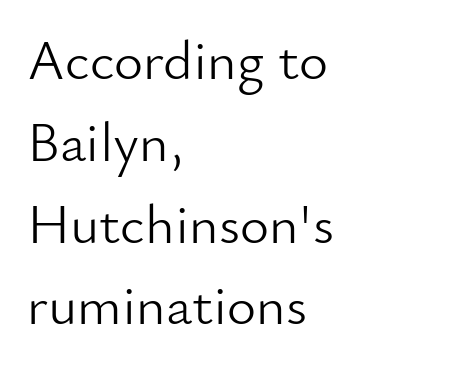
The image shows 56 px light sans-serif type, upright; set left-aligned, normal line spacing (1.46x), normal letter spacing, not underlined; low stroke contrast and a small x-height.
